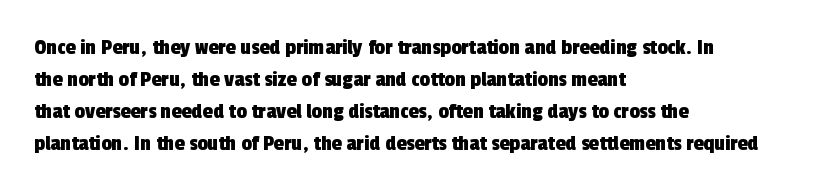
Q: Is the text underlined? A: No.
Q: How is the paragraph aligned? A: Left-aligned.
Q: Is the spacing between letters normal or unusually wide? A: Normal.
Q: Is the spacing between lines tight, normal or loose? A: Normal.
